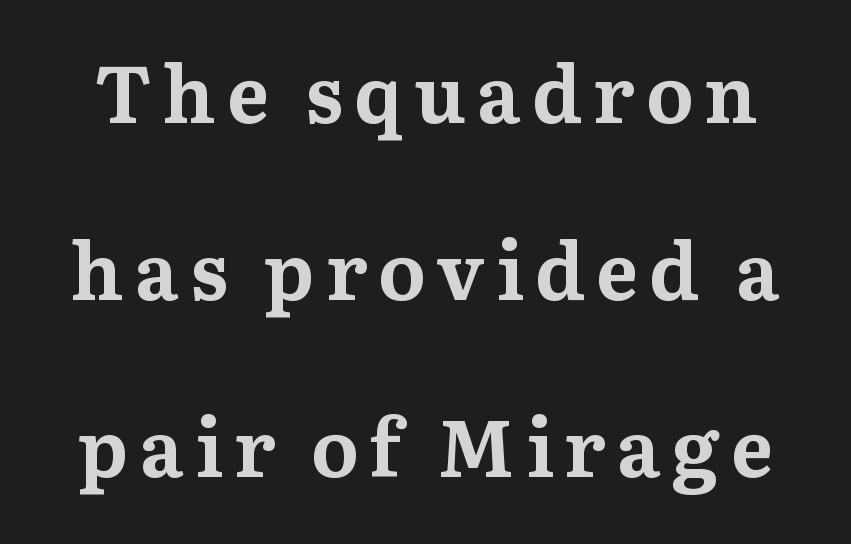
You could not count columns in this text — the font is proportionally spaced. The gap between lines stays unmarked. Type style note: has serifs. The face used here has the dense, thick strokes of a bold. It's the straight-up-and-down kind of type.
